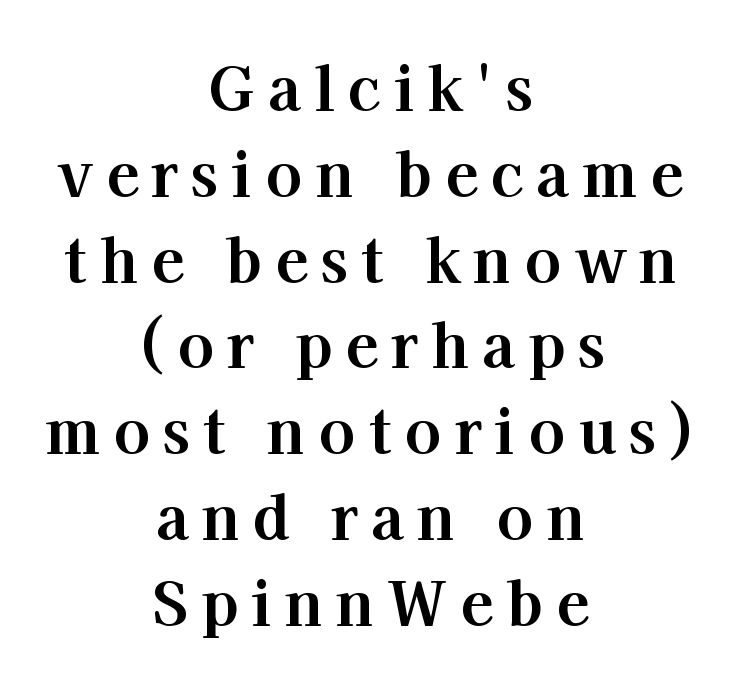
Q: Is the text bold? A: Yes.
Q: Is the text italic (slanted)? A: No, it is upright.
Q: Is the typeface a serif or a sans-serif typeface? A: Serif.
Q: Is the text underlined? A: No.
Q: How is the paragraph aligned? A: Centered.
Q: Is the spacing between letters normal or unusually wide? A: Unusually wide.
Q: Is the spacing between lines tight, normal or loose? A: Normal.
Q: Width (condensed, normal, or wide)? A: Normal.
Q: Stroke contrast? A: High.
Q: x-height? A: Medium.
Q: Monospaced? A: No.
